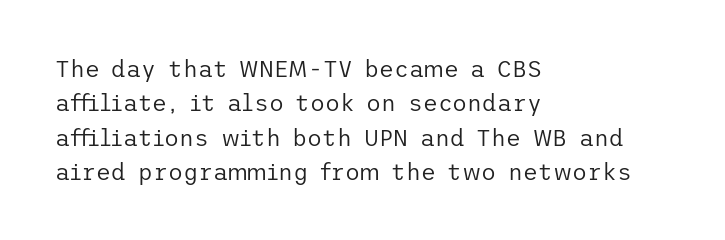
Q: Is the text bold? A: No.
Q: Is the text italic (slanted)? A: No, it is upright.
Q: Is the text underlined? A: No.
Q: How is the paragraph aligned? A: Left-aligned.
Q: Is the spacing between letters normal or unusually wide? A: Normal.
Q: Is the spacing between lines tight, normal or loose? A: Normal.
